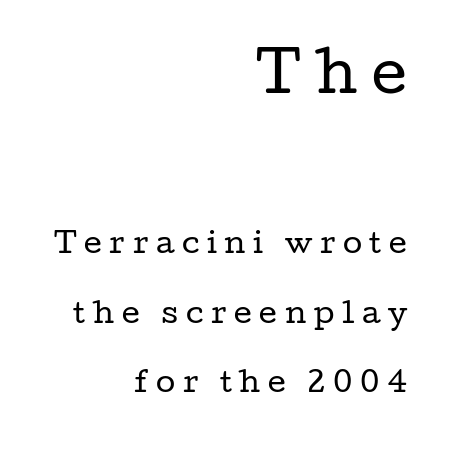
The typeface has the unassuming heft of standard copy or less. Is the letter spacing exaggerated? Yes — the characters are pushed far apart. These lines stand farther apart than default settings would place them. The typography opts for an upright posture over an oblique one.
